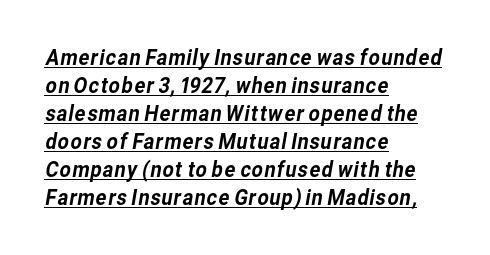
{"underline": "yes", "align": "left", "line_spacing": "normal", "line_spacing_ratio": 1.27, "letter_spacing": "normal", "letter_spacing_em": 0.0, "glyph_px": 22}
